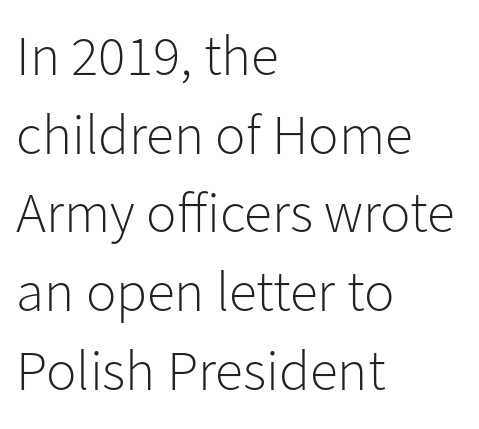
Q: Is the text bold? A: No.
Q: Is the text italic (slanted)? A: No, it is upright.
Q: Is the typeface a serif or a sans-serif typeface? A: Sans-serif.
Q: Is the text underlined? A: No.
Q: How is the paragraph aligned? A: Left-aligned.
Q: Is the spacing between letters normal or unusually wide? A: Normal.
Q: Is the spacing between lines tight, normal or loose? A: Normal.
Q: Width (condensed, normal, or wide)? A: Normal.
Q: Stroke contrast? A: Low.
Q: x-height? A: Medium.
Q: Monospaced? A: No.
